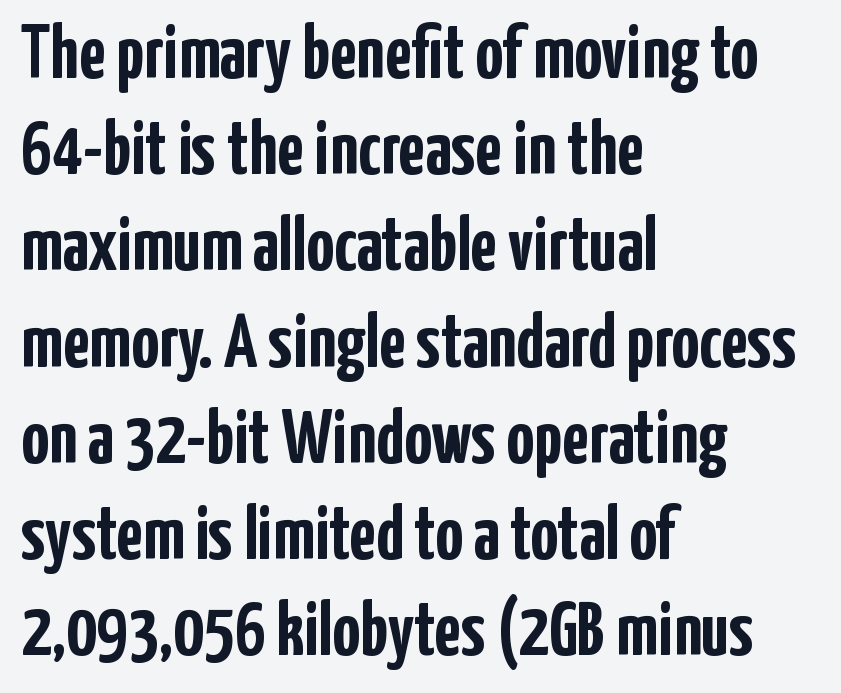
Q: Is the text bold? A: Yes.
Q: Is the text italic (slanted)? A: No, it is upright.
Q: Is the typeface a serif or a sans-serif typeface? A: Sans-serif.
Q: Is the text underlined? A: No.
Q: How is the paragraph aligned? A: Left-aligned.
Q: Is the spacing between letters normal or unusually wide? A: Normal.
Q: Is the spacing between lines tight, normal or loose? A: Normal.
Q: Width (condensed, normal, or wide)? A: Condensed.
Q: Stroke contrast? A: Low.
Q: x-height? A: Medium.
Q: Monospaced? A: No.
